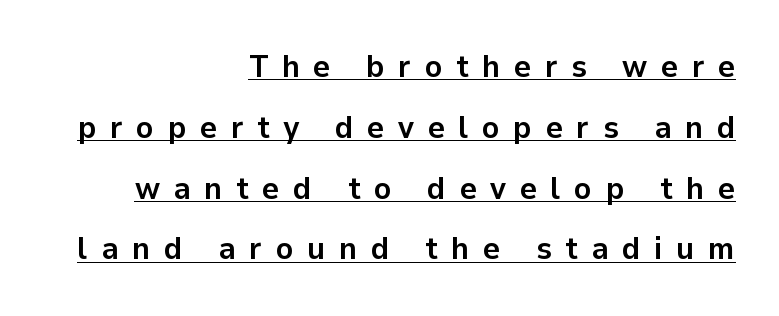
The image shows 32 px semibold sans-serif type, upright; set right-aligned, loose line spacing (1.9x), unusually wide letter spacing (+0.43 em), underlined; low stroke contrast and a medium x-height.
